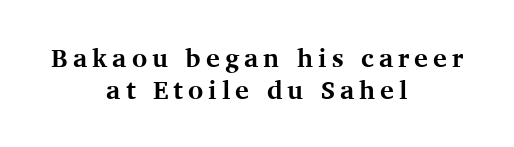
Q: Is the text bold? A: Yes.
Q: Is the text italic (slanted)? A: No, it is upright.
Q: Is the text underlined? A: No.
Q: How is the paragraph aligned? A: Centered.
